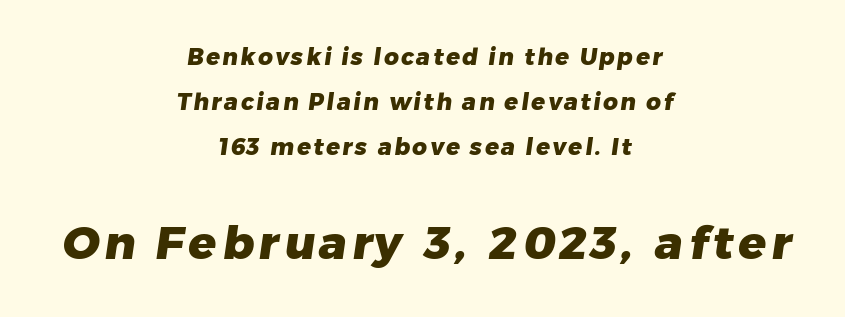
Here the designer chose a conventional face with non-uniform glyph widths. Unlike a traditional serif, this face leaves its strokes unadorned. If you folded the block vertically in half, each line would mirror itself in length. Any mark beneath the type? The region is blank. Stroke thickness is high; the sample reads as a true bold. What's the leading like? Stretched, with rows far apart.
